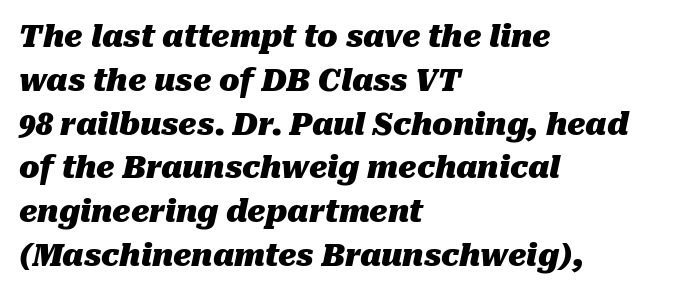
The image shows 30 px heavy type, italic (leaning right); set left-aligned, normal line spacing (1.46x), normal letter spacing, not underlined; medium stroke contrast and a medium x-height.
